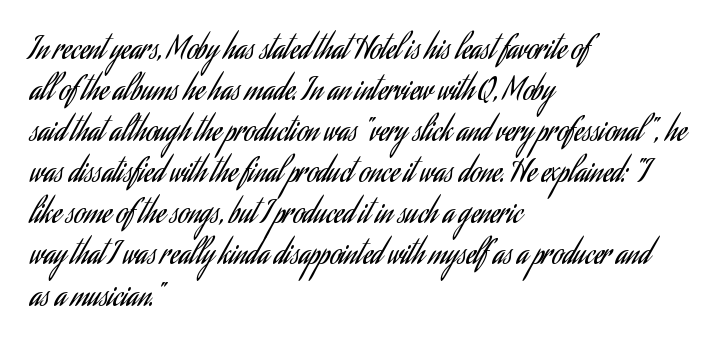
Q: Is the text bold? A: No.
Q: Is the text italic (slanted)? A: Yes.
Q: Is the typeface a serif or a sans-serif typeface? A: Sans-serif.
Q: Is the text underlined? A: No.
Q: How is the paragraph aligned? A: Left-aligned.
Q: Is the spacing between letters normal or unusually wide? A: Normal.
Q: Is the spacing between lines tight, normal or loose? A: Normal.
Q: Width (condensed, normal, or wide)? A: Condensed.
Q: Stroke contrast? A: Low.
Q: x-height? A: Small.
Q: Monospaced? A: No.
